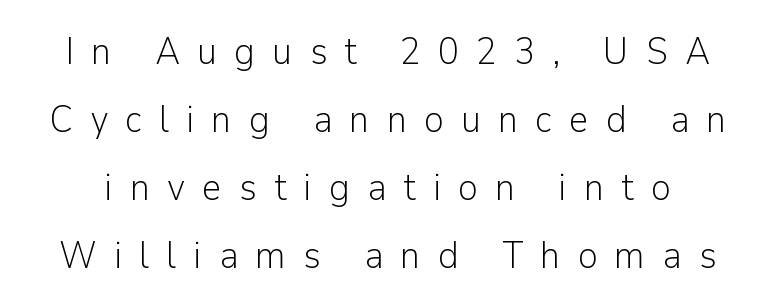
Q: Is the text bold? A: No.
Q: Is the text italic (slanted)? A: No, it is upright.
Q: Is the typeface a serif or a sans-serif typeface? A: Sans-serif.
Q: Is the text underlined? A: No.
Q: Is the spacing between letters normal or unusually wide? A: Unusually wide.
Q: Width (condensed, normal, or wide)? A: Normal.
Q: Stroke contrast? A: Low.
Q: x-height? A: Medium.
Q: Monospaced? A: No.
